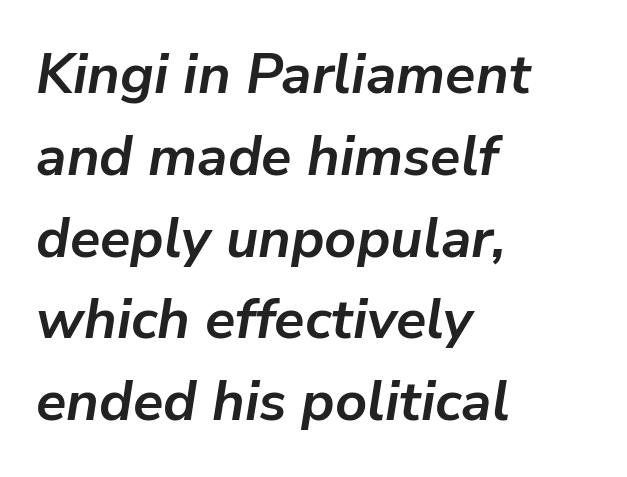
Q: Is the text bold? A: Yes.
Q: Is the text italic (slanted)? A: Yes, it leans right by about 9 degrees.
Q: Is the text underlined? A: No.
Q: How is the paragraph aligned? A: Left-aligned.
Q: Is the spacing between letters normal or unusually wide? A: Normal.
Q: Is the spacing between lines tight, normal or loose? A: Normal.
Q: Width (condensed, normal, or wide)? A: Normal.
Q: Stroke contrast? A: Low.
Q: x-height? A: Medium.
Q: Monospaced? A: No.
